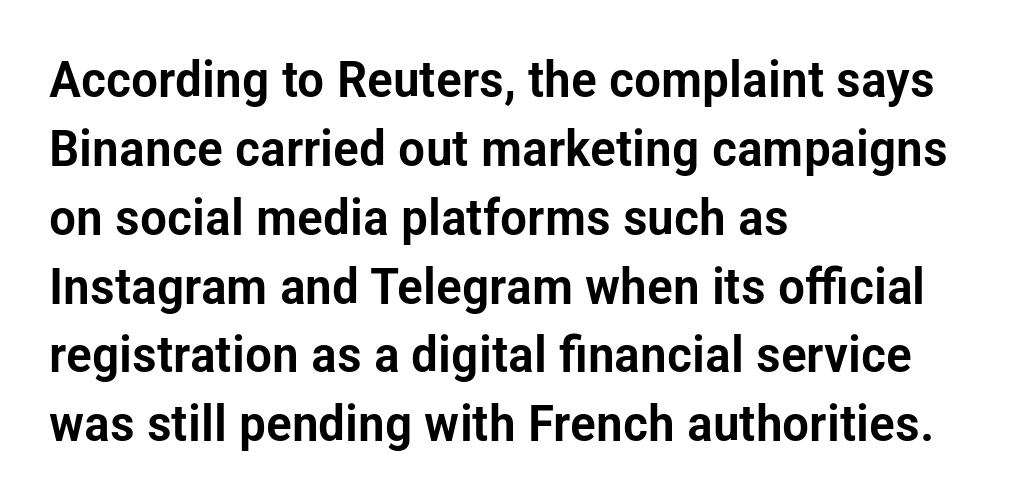
The specimen reads as upright at a glance. Nothing unusual about the tracking: characters are spaced as the font intends. Varying glyph widths throughout — classic text-font behaviour. If you drew a ruler down the left edge, every line would touch it. The words here are not underlined.
